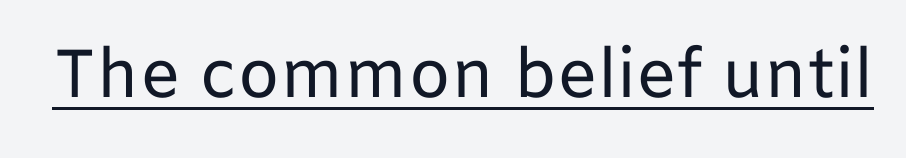
{"serif": "no", "italic": "no", "bold": "no", "weight": "regular", "width": "normal", "stroke_contrast": "low", "x_height": "medium", "monospaced": "no", "underline": "yes", "letter_spacing": "normal", "letter_spacing_em": 0.0, "glyph_px": 68}
